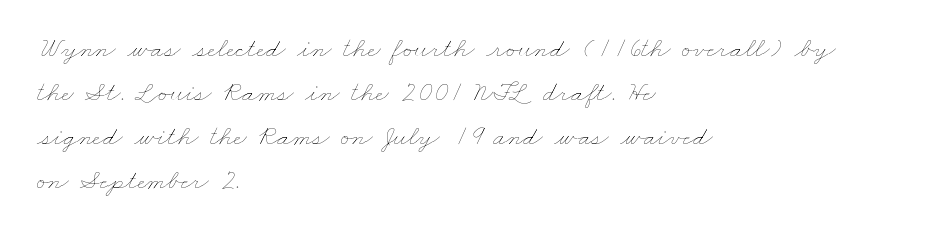
{"bold": "no", "weight": "thin", "width": "wide", "stroke_contrast": "low", "x_height": "small", "monospaced": "no", "underline": "no", "align": "left", "line_spacing": "normal", "line_spacing_ratio": 1.57, "letter_spacing": "normal", "letter_spacing_em": 0.0, "glyph_px": 28}
